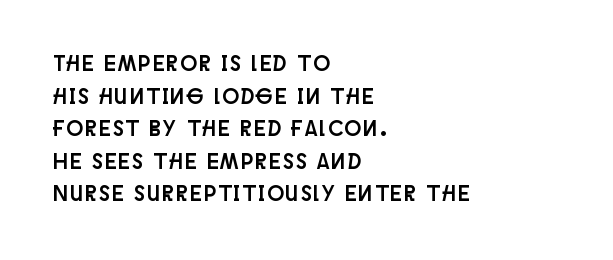
Q: Is the text italic (slanted)? A: No, it is upright.
Q: Is the text underlined? A: No.
Q: How is the paragraph aligned? A: Left-aligned.
Q: Is the spacing between lines tight, normal or loose? A: Normal.
